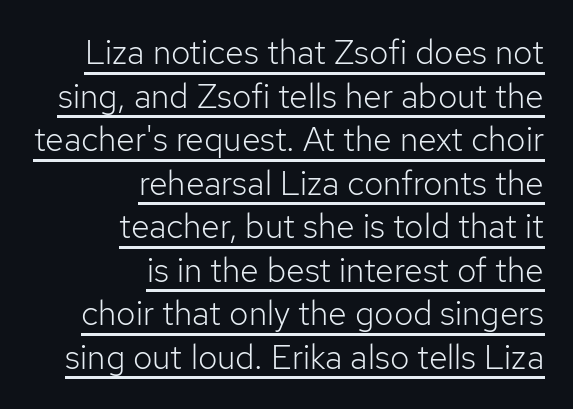
{"serif": "no", "italic": "no", "bold": "no", "weight": "light", "width": "normal", "stroke_contrast": "low", "x_height": "medium", "monospaced": "no", "underline": "yes", "align": "right", "line_spacing": "normal", "line_spacing_ratio": 1.28, "letter_spacing": "normal", "letter_spacing_em": 0.0, "glyph_px": 34}
